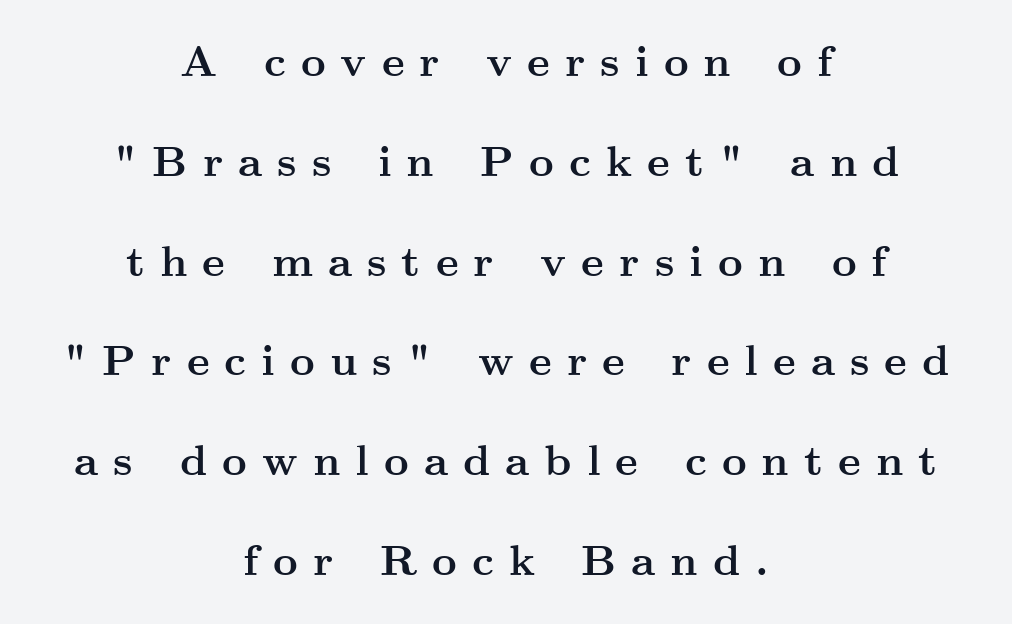
The image shows 43 px semibold, wide serif type, upright; set centered, loose line spacing (2.32x), unusually wide letter spacing (+0.35 em), not underlined; medium stroke contrast and a small x-height.
